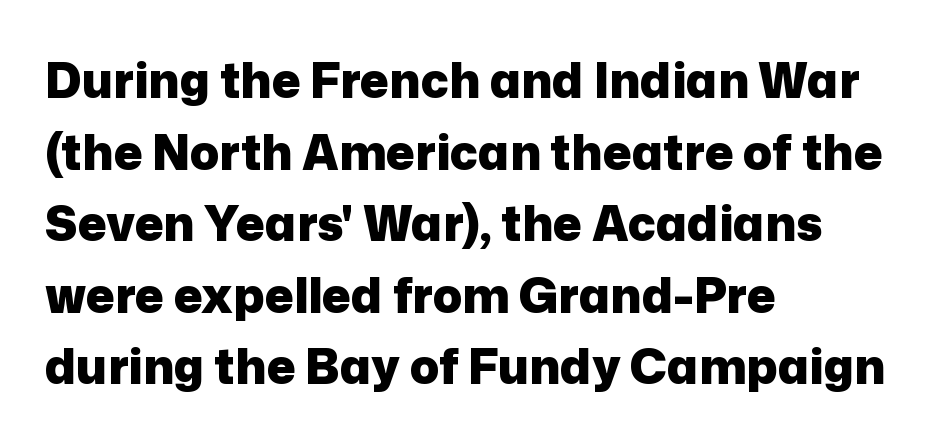
The image shows 48 px heavy sans-serif type, upright; set left-aligned, normal line spacing (1.49x), normal letter spacing, not underlined; low stroke contrast and a medium x-height.
